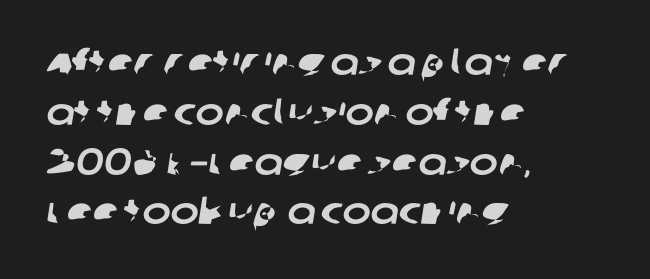
A typesetter would call this proportional, since set widths differ per character. Vertically, the passage feels balanced, rows spaced as you'd expect. Tracking value appears to be zero — textbook default spacing. Horizontally, the lines are justified to the leading edge only.
